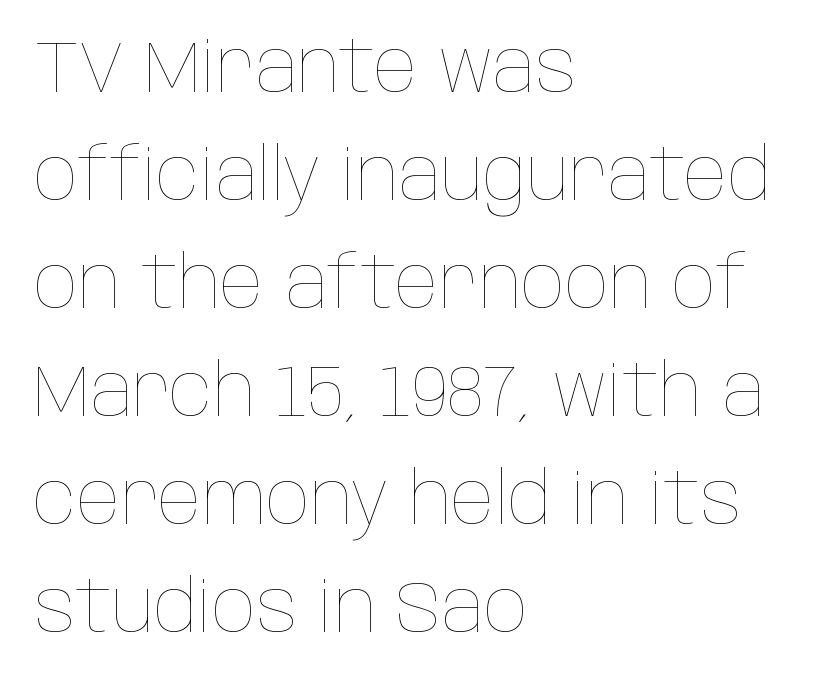
Look at the tracking — it's just the regular setting, nothing added. The glyphs are unaccompanied by any horizontal stroke below them. Do the characters align in a grid? No, the font is proportional. The vertical gap from one line to the next is medium. A typesetter would mark this as roman, not italic.
